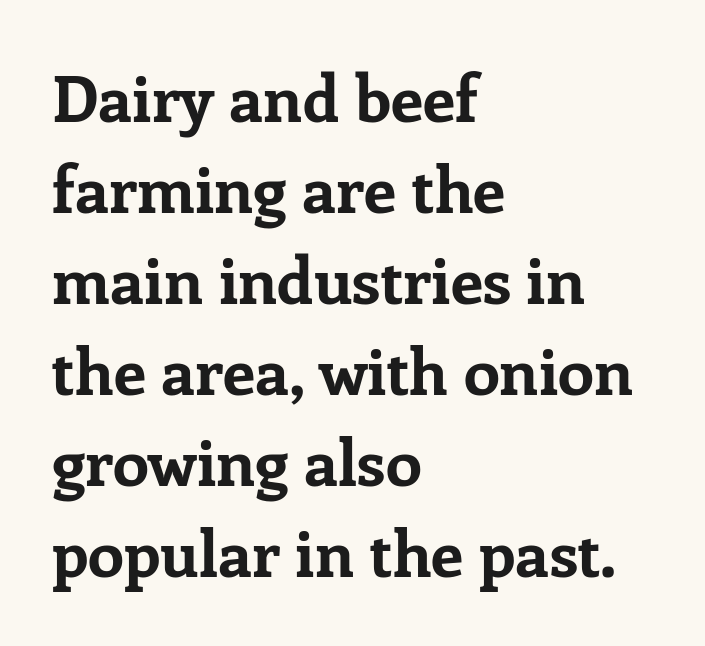
The image shows 65 px bold serif type, upright; set left-aligned, normal line spacing (1.4x), normal letter spacing, not underlined; low stroke contrast and a medium x-height.
